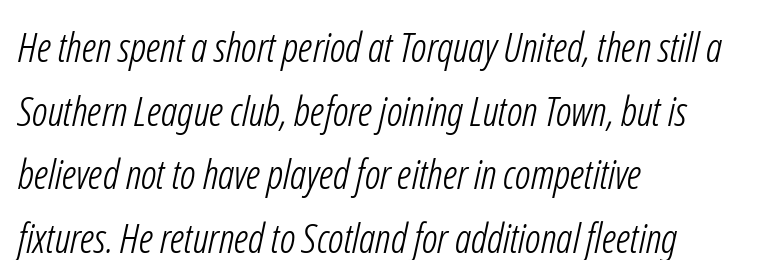
The strip under each line holds only bare page. You could not count columns in this text — the font is proportionally spaced. Rows of type keep a routine distance in the vertical direction. The rendering anchors every line to the left-hand side.
